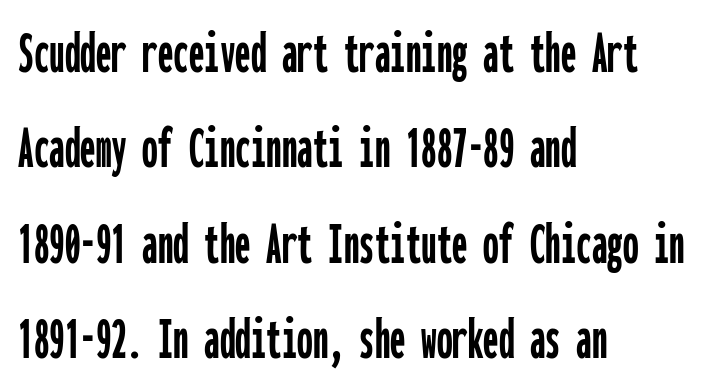
Q: Is the text italic (slanted)? A: No, it is upright.
Q: Is the typeface a serif or a sans-serif typeface? A: Sans-serif.
Q: Is the text underlined? A: No.
Q: How is the paragraph aligned? A: Left-aligned.
Q: Is the spacing between letters normal or unusually wide? A: Normal.
Q: Is the spacing between lines tight, normal or loose? A: Normal.
Q: Width (condensed, normal, or wide)? A: Condensed.
Q: Stroke contrast? A: Low.
Q: x-height? A: Medium.
Q: Monospaced? A: Yes.
